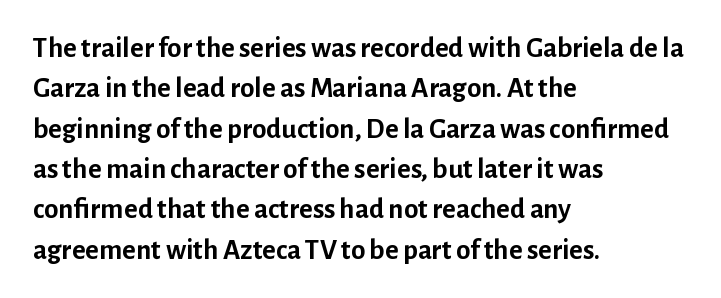
{"serif": "no", "italic": "no", "bold": "yes", "weight": "semibold", "width": "normal", "stroke_contrast": "low", "x_height": "medium", "monospaced": "no", "underline": "no", "align": "left", "line_spacing": "normal", "line_spacing_ratio": 1.39, "letter_spacing": "normal", "letter_spacing_em": 0.0, "glyph_px": 29}
